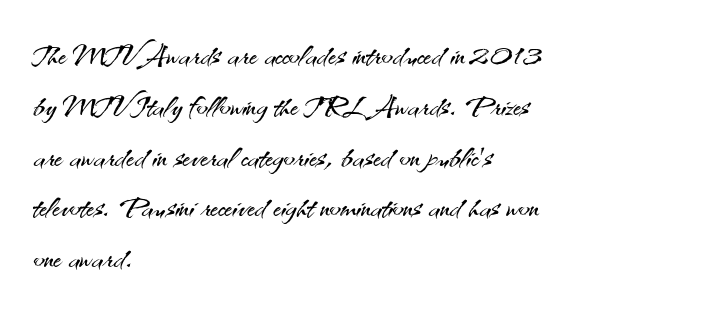
{"serif": "no", "bold": "no", "weight": "light", "width": "normal", "stroke_contrast": "medium", "x_height": "small", "monospaced": "no", "underline": "no", "align": "left", "line_spacing_ratio": 1.21, "letter_spacing": "normal", "letter_spacing_em": 0.0, "glyph_px": 42}
